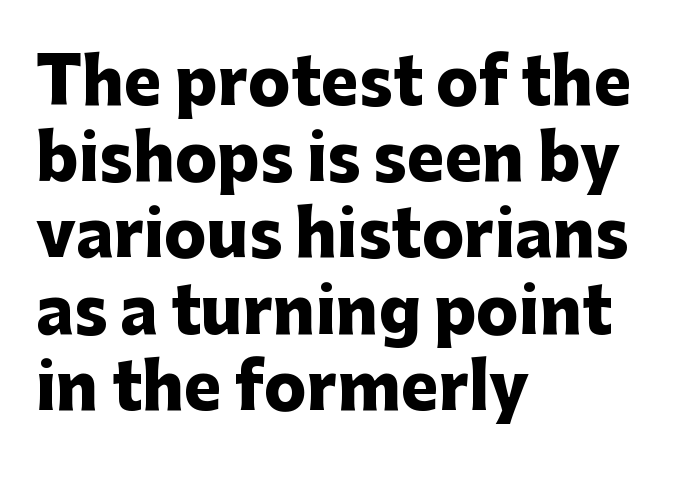
The rendering keeps characters at their native spacing. This rendering features lettering with no underline. The passage is arranged the way most books set body copy — flush left. These lines carry a lot of weight — the face is fully bold. Spacing verdict: proportional, widths tailored to each character. Does the type have serifs? No, each stem ends abruptly.
